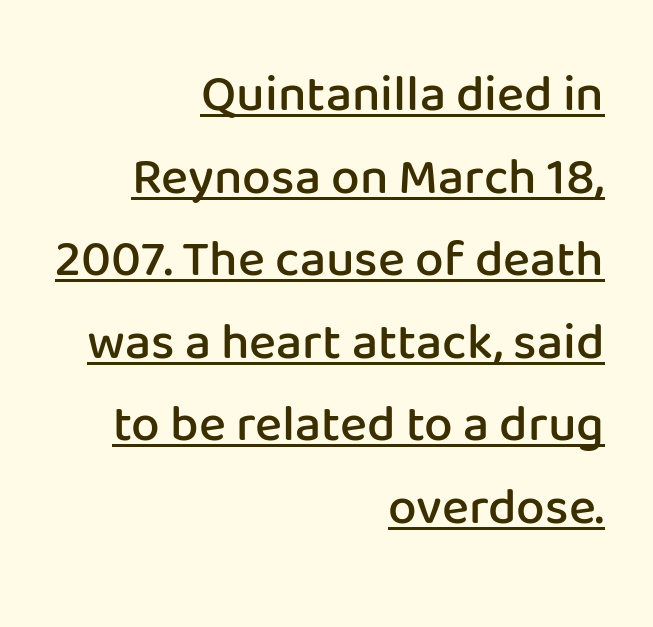
In terms of letterform style, serifs are entirely absent. The face used here is rendered with its standard letterfit. The block of text has a typical density, with ordinary space between rows. The rendering uses a semibold face; strokes are thickened but not to full bold.
